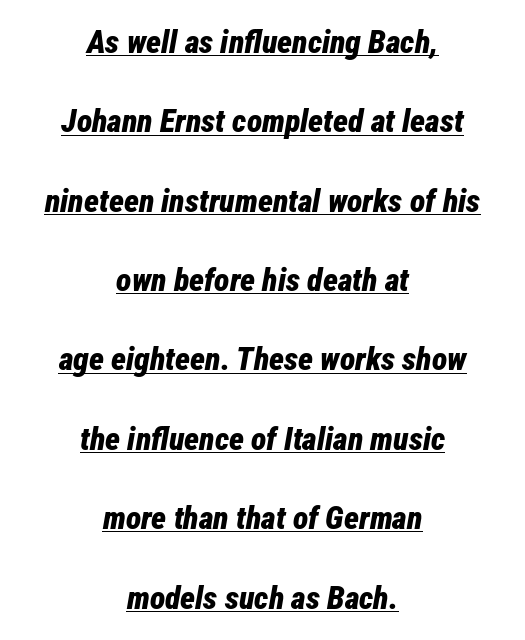
The image shows 32 px bold, condensed type, italic (leaning right); set centered, loose line spacing (2.48x), normal letter spacing, underlined; low stroke contrast and a medium x-height.
